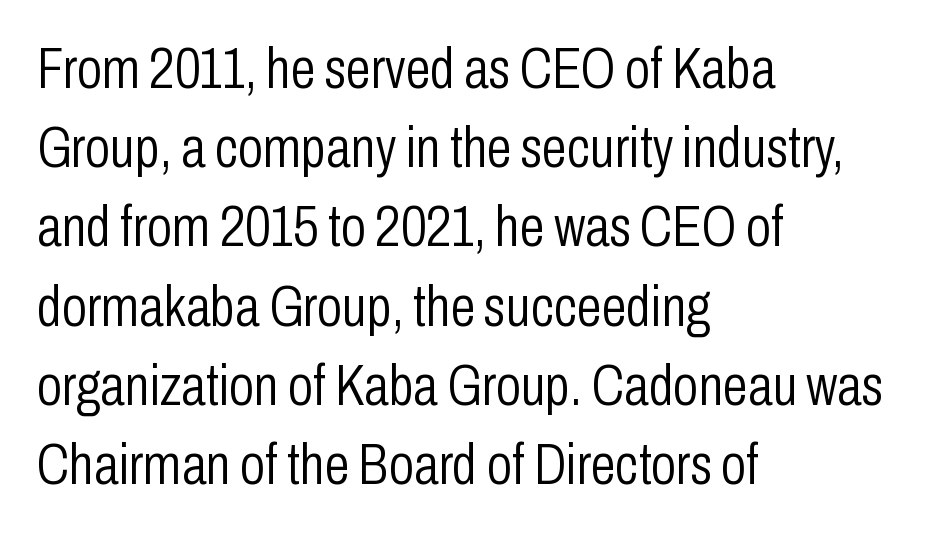
Here the designer chose a conventional face with non-uniform glyph widths. The type family on display is of the sans-serif kind. The characters are drawn with everyday or finer stroke widths. What stands out about the letter spacing? Nothing — it is the standard amount. In terms of leading, this rendering sits right in the middle. Characters remain perfectly vertical along every line.
